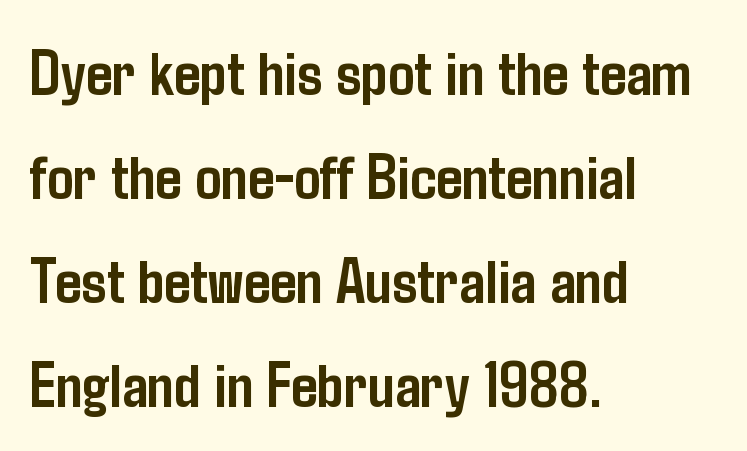
{"serif": "no", "italic": "no", "bold": "yes", "weight": "semibold", "width": "condensed", "stroke_contrast": "low", "x_height": "medium", "monospaced": "no", "underline": "no", "align": "left", "line_spacing": "normal", "line_spacing_ratio": 1.6, "letter_spacing": "normal", "letter_spacing_em": 0.0, "glyph_px": 65}
